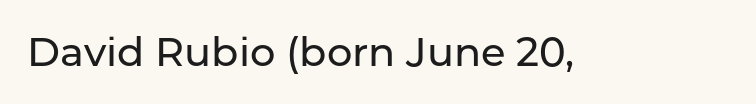
{"serif": "no", "italic": "no", "width": "normal", "stroke_contrast": "low", "x_height": "medium", "monospaced": "no", "underline": "no", "letter_spacing": "normal", "letter_spacing_em": 0.0, "glyph_px": 40}
